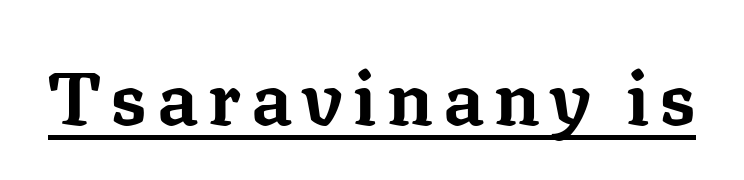
Do the letters lean? They stand straight. Check the space under the baseline: a stroke is drawn there. Is this a sans? No — the strokes have serifs. Pretty heavy lettering here — definitely bold. Do the characters align in a grid? No, the font is proportional.
